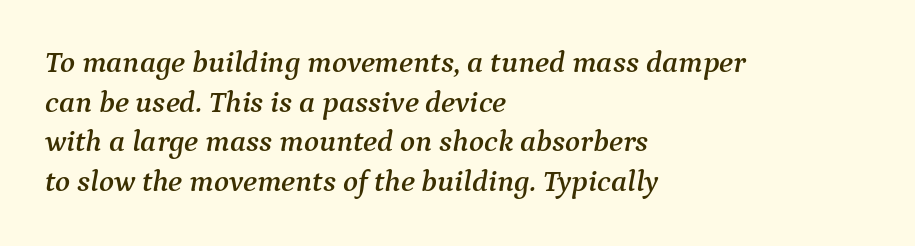
The image shows 31 px serif type, italic (leaning right); set left-aligned, normal line spacing (1.28x), normal letter spacing, not underlined; medium stroke contrast and a medium x-height.
